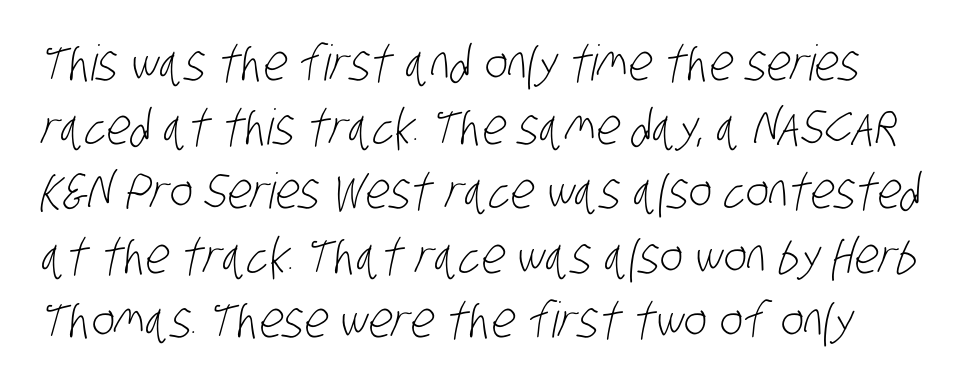
Q: Is the text bold? A: No.
Q: Is the typeface a serif or a sans-serif typeface? A: Sans-serif.
Q: Is the text underlined? A: No.
Q: Is the spacing between letters normal or unusually wide? A: Normal.
Q: Is the spacing between lines tight, normal or loose? A: Normal.
Q: Width (condensed, normal, or wide)? A: Condensed.
Q: Stroke contrast? A: Low.
Q: x-height? A: Large.
Q: Monospaced? A: No.
